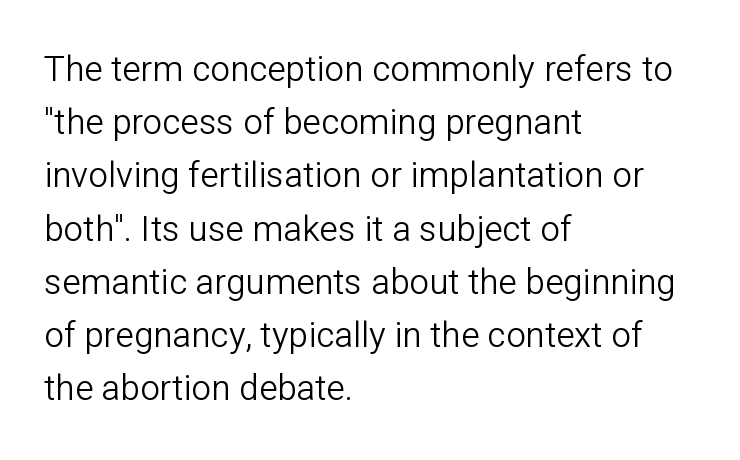
{"serif": "no", "italic": "no", "bold": "no", "weight": "light", "width": "normal", "stroke_contrast": "low", "x_height": "medium", "monospaced": "no", "underline": "no", "align": "left", "line_spacing": "normal", "line_spacing_ratio": 1.52, "letter_spacing": "normal", "letter_spacing_em": 0.0, "glyph_px": 35}
